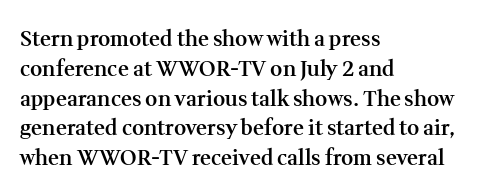
{"italic": "no", "bold": "semi", "underline": "no", "align": "left", "line_spacing": "normal", "line_spacing_ratio": 1.42, "letter_spacing": "normal", "letter_spacing_em": 0.0, "glyph_px": 21}
